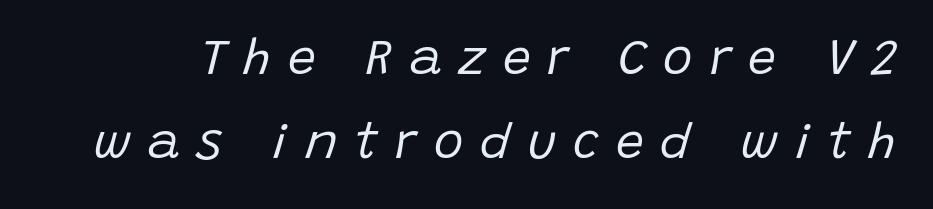
Glance below the letters and you will spot only blank space. Slant detected: the letters are inclined. The rendering inserts visible extra space after every character. On a weight scale, this lands at 450 or below. Summary of vertical rhythm: regular, with standard interline spacing.
